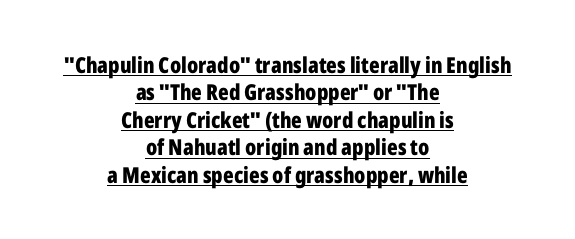
The image shows 22 px bold type, upright; set centered, normal line spacing (1.25x), normal letter spacing, underlined.
